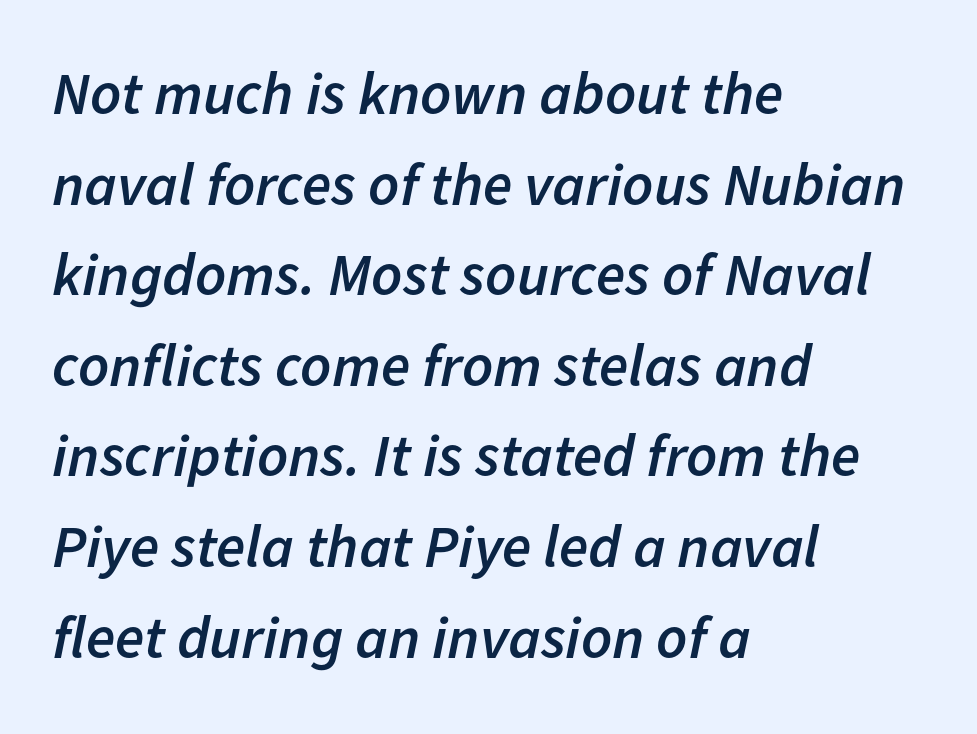
{"italic": "yes", "lean": "right", "slant_degrees": 11, "bold": "semi", "weight": "semibold", "width": "normal", "stroke_contrast": "low", "x_height": "medium", "monospaced": "no", "underline": "no", "align": "left", "line_spacing": "normal", "line_spacing_ratio": 1.51, "letter_spacing": "normal", "letter_spacing_em": 0.0, "glyph_px": 60}
